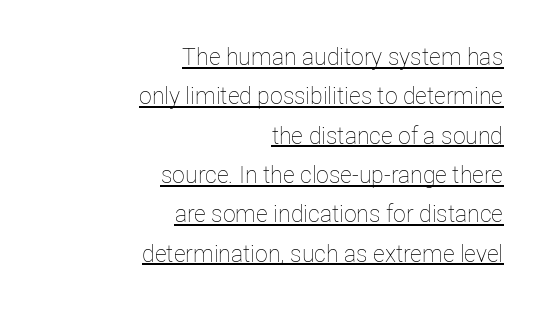
Honestly, the underline is the first thing you notice here. The gaps between neighbouring characters are ordinary and unremarkable. In CSS terms this would be text-align: right. Is this a heavy cut? Hardly; it is regular or lighter.
